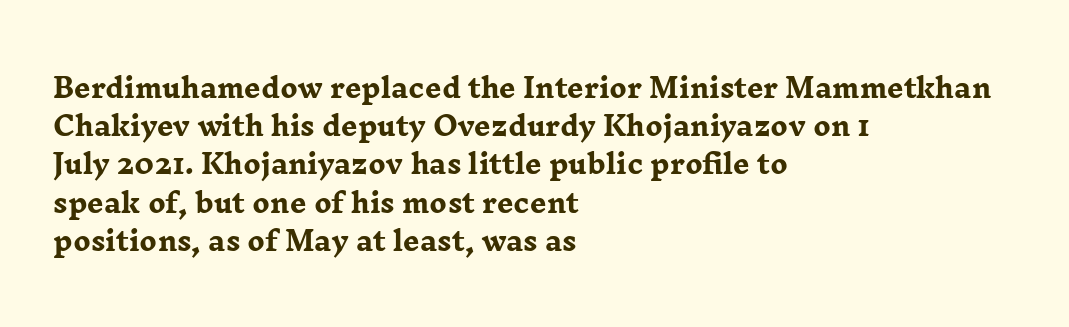
{"italic": "no", "bold": "yes", "underline": "no", "align": "left", "line_spacing": "normal", "line_spacing_ratio": 1.47, "letter_spacing": "normal", "letter_spacing_em": 0.0, "glyph_px": 26}
